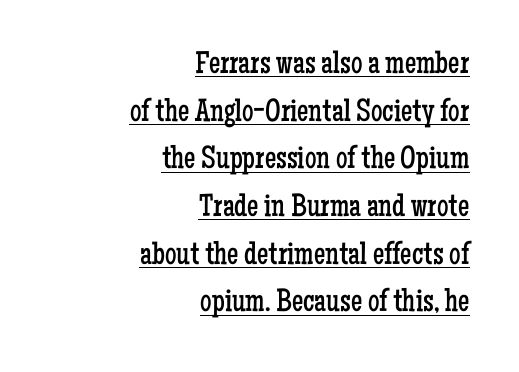
The glyphs in this specimen are seriffed. Leftover space on each line is placed entirely before the opening word. The letters advance in unequal steps, a hallmark of proportional type. Caption: face not bold, strokes unweighted.
